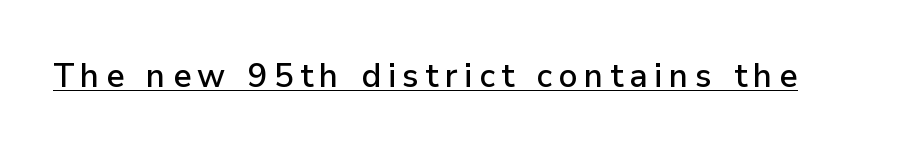
Posture: vertical. Does extra space separate the letters? Yes, quite a lot of it. Is this a sans? Yes — the strokes have no serifs. Is there an underline? Yes — a line sits under the letters. Note the varied advance widths — an 'i' is clearly narrower than an 'm'.
